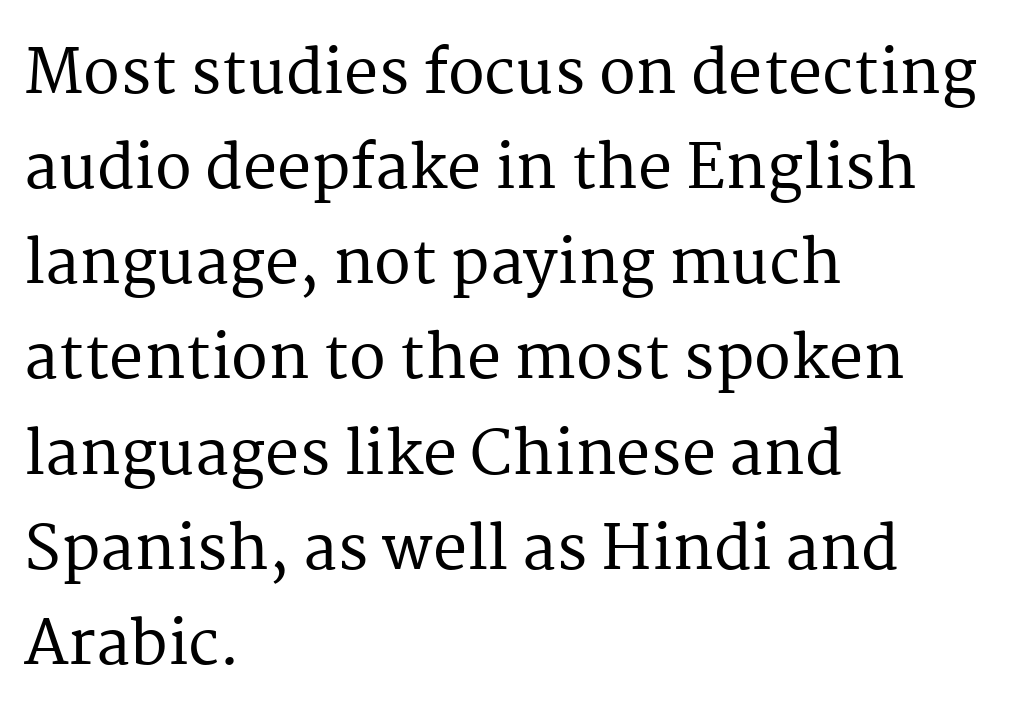
Teacher's note: observe the even left margin — that is flush-left alignment. Caption: standard tracking, unaltered. The passage shown is typed in a proportional face where columns would drift. Unlike italic type, these characters show no tilt at all.
